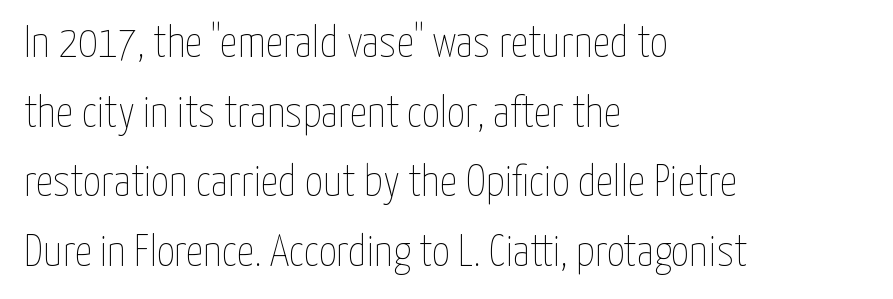
The image shows 44 px thin, condensed type, upright; set left-aligned, normal line spacing (1.58x), normal letter spacing, not underlined; low stroke contrast and a medium x-height.
